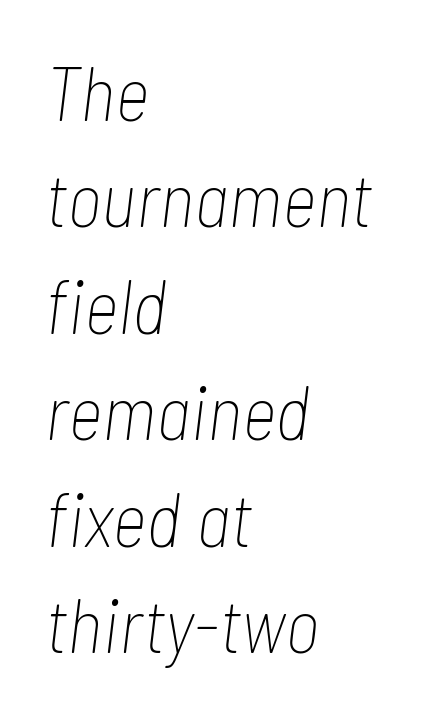
Q: Is the text bold? A: No.
Q: Is the text italic (slanted)? A: Yes, it leans right by about 7 degrees.
Q: Is the text underlined? A: No.
Q: How is the paragraph aligned? A: Left-aligned.
Q: Is the spacing between letters normal or unusually wide? A: Normal.
Q: Is the spacing between lines tight, normal or loose? A: Normal.
Q: Width (condensed, normal, or wide)? A: Condensed.
Q: Stroke contrast? A: Low.
Q: x-height? A: Medium.
Q: Monospaced? A: No.
